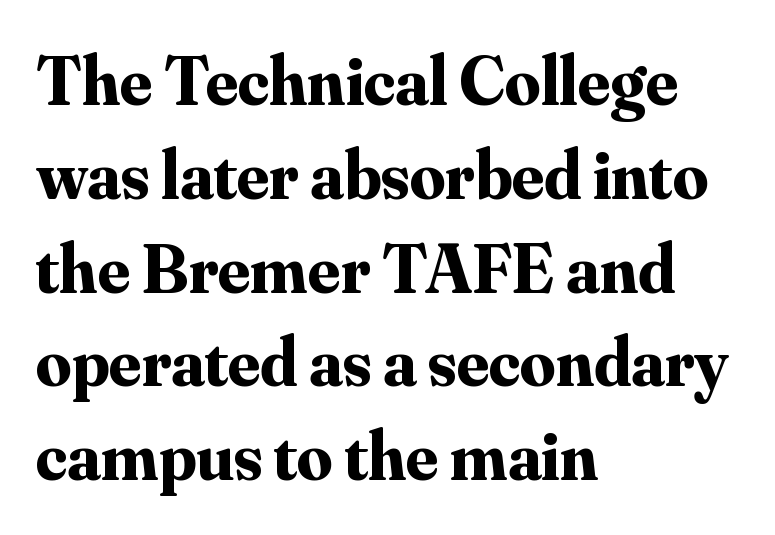
{"serif": "yes", "italic": "no", "bold": "yes", "weight": "bold", "width": "normal", "stroke_contrast": "medium", "x_height": "small", "monospaced": "no", "underline": "no", "align": "left", "line_spacing": "normal", "line_spacing_ratio": 1.34, "letter_spacing": "normal", "letter_spacing_em": 0.0, "glyph_px": 70}
